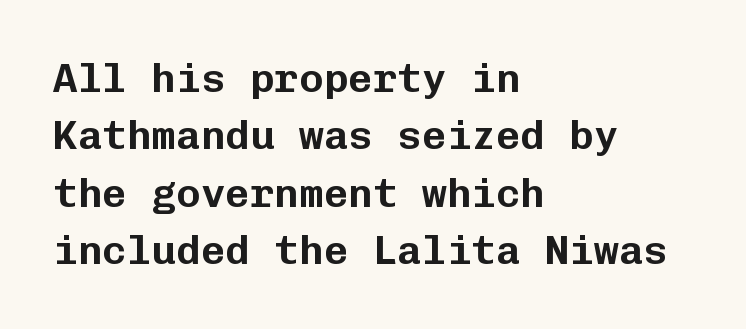
Q: Is the text italic (slanted)? A: No, it is upright.
Q: Is the typeface a serif or a sans-serif typeface? A: Sans-serif.
Q: Is the text underlined? A: No.
Q: How is the paragraph aligned? A: Left-aligned.
Q: Is the spacing between letters normal or unusually wide? A: Normal.
Q: Is the spacing between lines tight, normal or loose? A: Normal.
Q: Width (condensed, normal, or wide)? A: Normal.
Q: Stroke contrast? A: Low.
Q: x-height? A: Medium.
Q: Monospaced? A: Yes.
